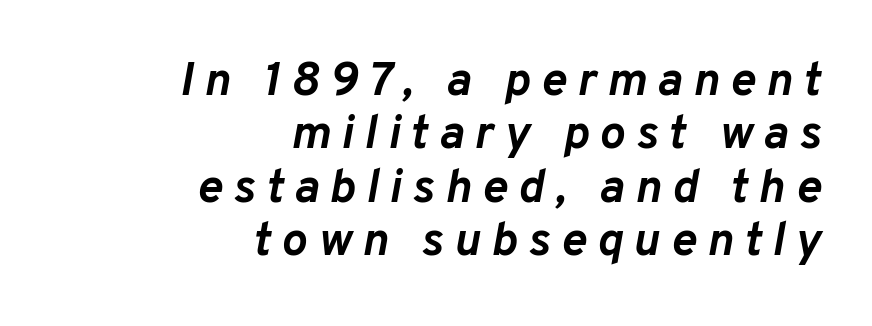
{"italic": "yes", "lean": "right", "slant_degrees": 10, "bold": "yes", "weight": "semibold", "width": "normal", "stroke_contrast": "low", "x_height": "medium", "monospaced": "no", "underline": "no", "align": "right", "line_spacing": "tight", "line_spacing_ratio": 1.11, "letter_spacing": "wide", "letter_spacing_em": 0.22, "glyph_px": 48}
